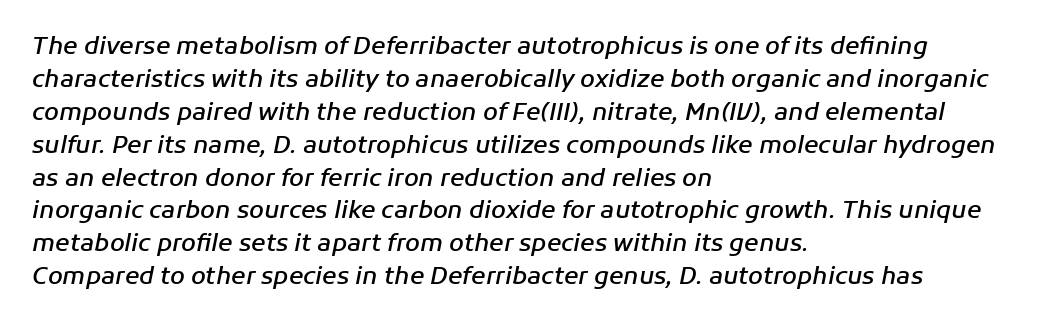
Nobody drew a line under any word here. A typesetter would call this zero additional tracking. The face used here is a semibold: visibly heavier than regular, lighter than bold. Regarding leading, the lines here are spaced in the standard way.
